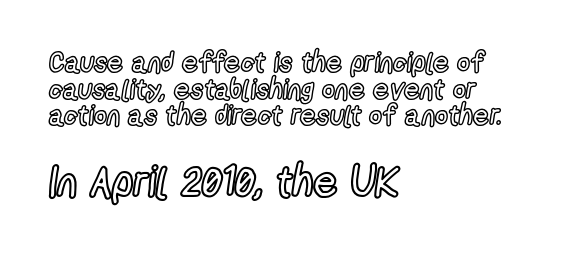
The image shows 42 px condensed type; set left-aligned, tight line spacing (0.95x), normal letter spacing, not underlined; the second (bottom) block is 1.5x larger; a medium x-height.
